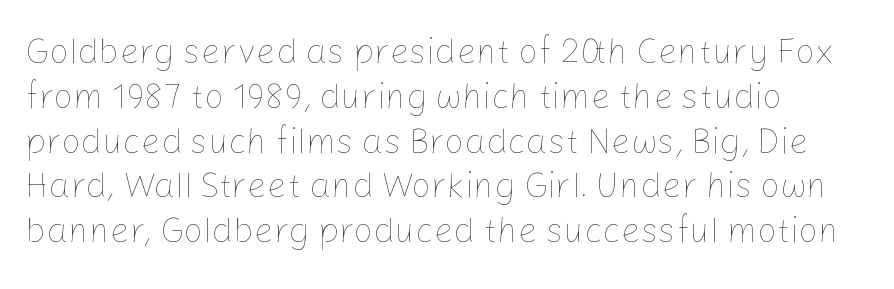
The rendering uses a moderate line-height, typical for paragraphs. The strip under each line holds only bare page. All the whitespace from short lines collects on the right. This reads as an unemphasized weight, regular at the heaviest. Looks like regular typesetting: each glyph gets only the width it needs. The lettering holds an erect, upright posture throughout.
